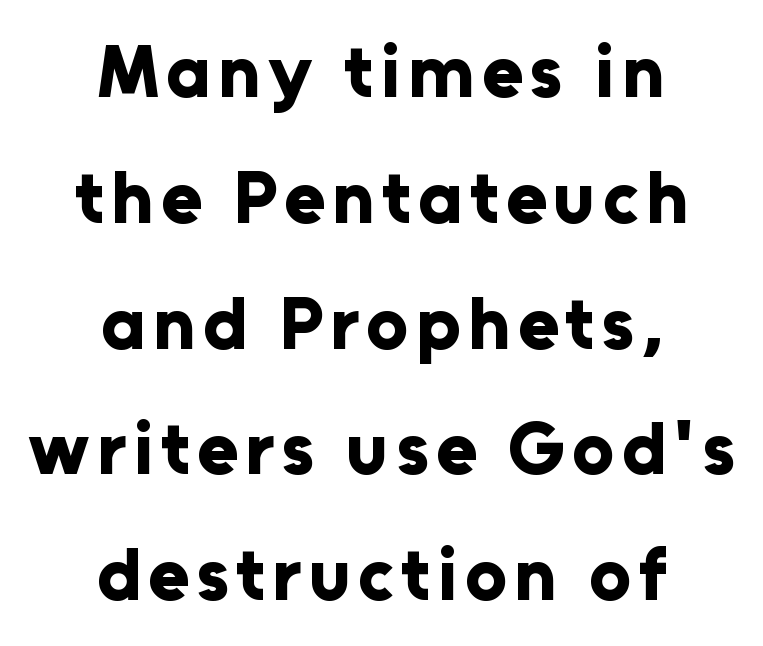
The image shows 74 px bold sans-serif type, upright; set centered, normal line spacing (1.7x), not underlined; low stroke contrast and a medium x-height.
